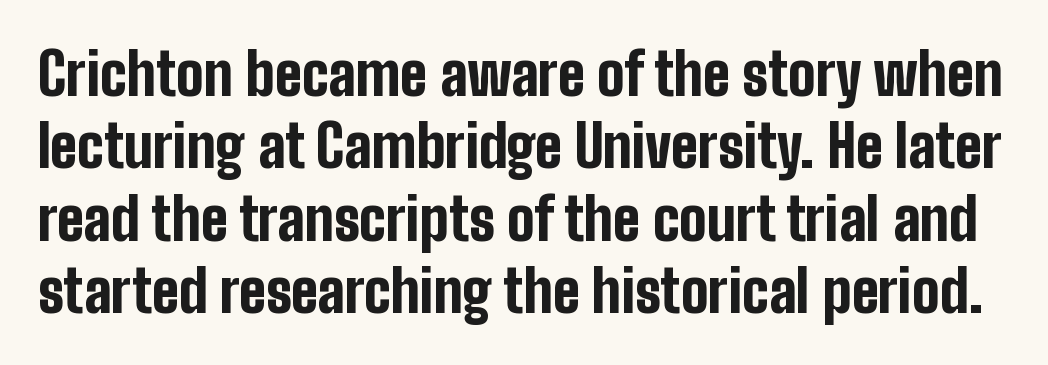
The passage shown is typed in a proportional face where columns would drift. The area under the type is left untouched. Glyph-to-glyph distance matches everyday printed text. Tall strokes in this sample are plumb rather than angled. The vertical gap from one line to the next is medium. Classification — sans serif.
